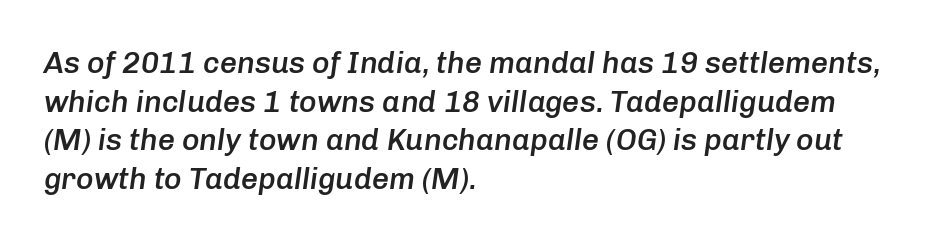
The image shows 30 px semibold type, italic (leaning right); set left-aligned, normal line spacing (1.29x), normal letter spacing, not underlined; low stroke contrast and a medium x-height.
